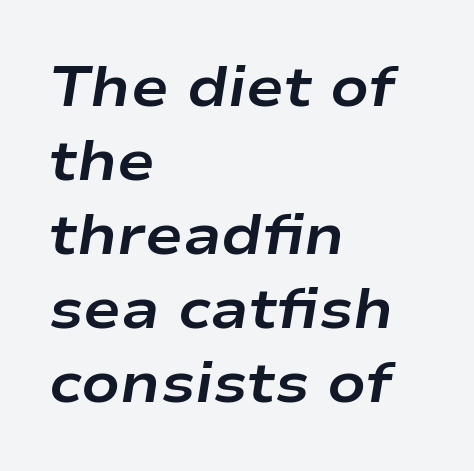
{"italic": "yes", "lean": "right", "slant_degrees": 9, "bold": "yes", "weight": "bold", "width": "wide", "stroke_contrast": "low", "x_height": "medium", "monospaced": "no", "underline": "no", "align": "left", "line_spacing": "normal", "line_spacing_ratio": 1.32, "letter_spacing": "normal", "letter_spacing_em": 0.0, "glyph_px": 56}
